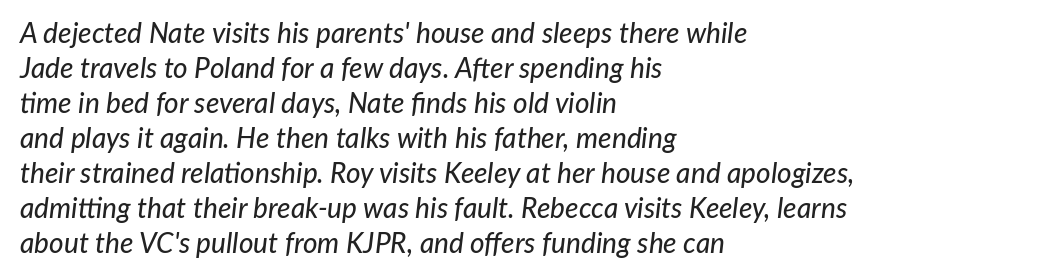
Descender tails drop into unmarked territory. Line beginnings align vertically; line endings do not. Character widths vary here, with narrow letters taking less room than wide ones. These lines were composed using italics.
